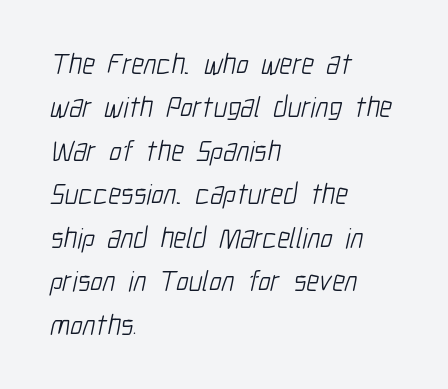
What stands out about the letter spacing? Nothing — it is the standard amount. The area under the type is left untouched. Line beginnings align vertically; line endings do not. Regarding leading, the lines here are spaced in the standard way.
